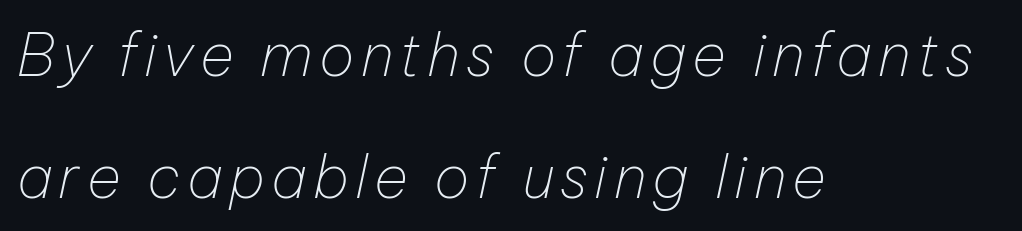
{"italic": "yes", "lean": "right", "slant_degrees": 12, "bold": "no", "weight": "thin", "width": "normal", "stroke_contrast": "low", "x_height": "medium", "monospaced": "no", "underline": "no", "align": "left", "line_spacing": "loose", "line_spacing_ratio": 2.06, "glyph_px": 59}
